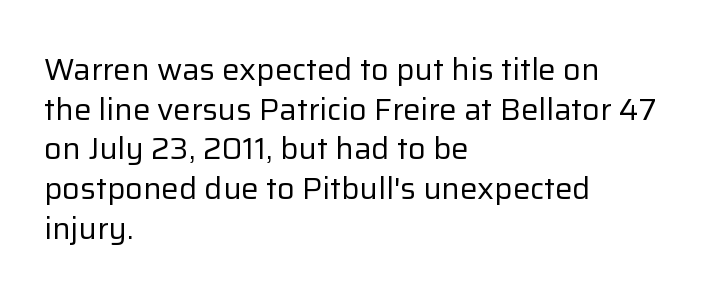
{"serif": "no", "italic": "no", "bold": "no", "weight": "regular", "width": "normal", "stroke_contrast": "low", "x_height": "medium", "monospaced": "no", "underline": "no", "align": "left", "line_spacing": "normal", "line_spacing_ratio": 1.28, "letter_spacing": "normal", "letter_spacing_em": 0.0, "glyph_px": 31}
